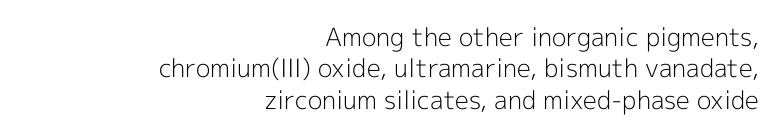
Q: Is the text bold? A: No.
Q: Is the text italic (slanted)? A: No, it is upright.
Q: Is the text underlined? A: No.
Q: How is the paragraph aligned? A: Right-aligned.
Q: Is the spacing between letters normal or unusually wide? A: Normal.
Q: Is the spacing between lines tight, normal or loose? A: Normal.
